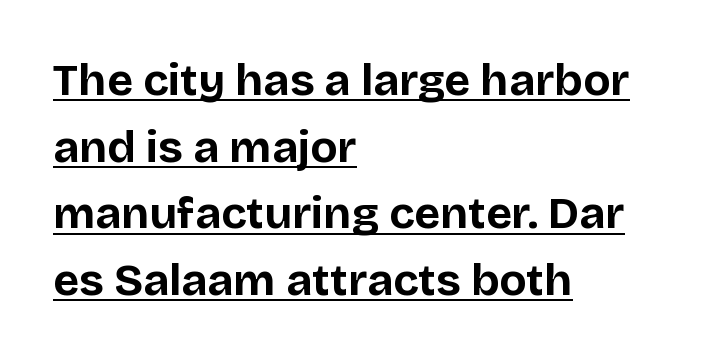
The image shows 45 px bold sans-serif type, upright; set left-aligned, normal line spacing (1.48x), normal letter spacing, underlined; low stroke contrast and a large x-height.
